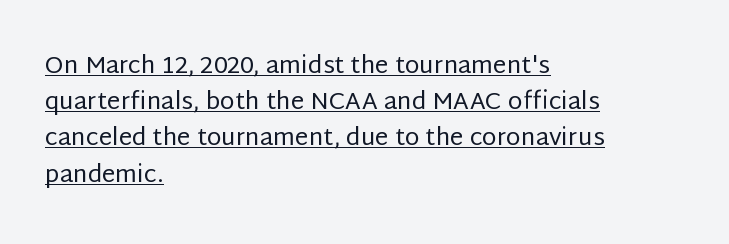
The image shows 24 px text type, upright; set left-aligned, normal line spacing (1.51x), normal letter spacing, underlined.
